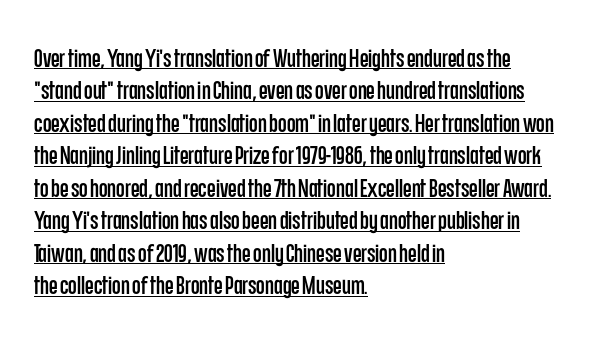
The image shows 25 px text type, upright; set left-aligned, normal line spacing (1.3x), normal letter spacing, underlined.
